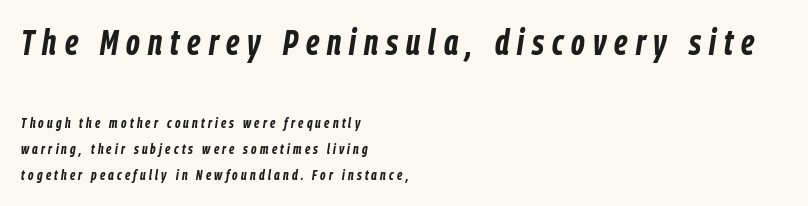
The image shows 35 px bold, condensed type, italic (leaning right); set left-aligned, line spacing 1.86x, unusually wide letter spacing (+0.23 em), not underlined; the first (top) block is 2.5x larger; low stroke contrast and a medium x-height.
